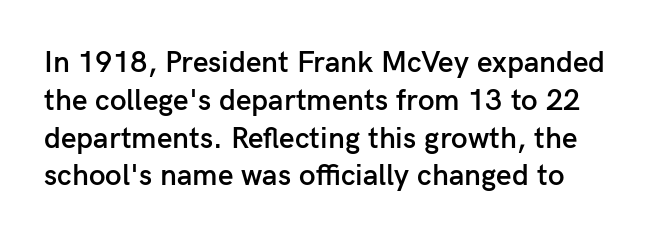
{"serif": "no", "italic": "no", "bold": "semi", "weight": "semibold", "width": "normal", "stroke_contrast": "low", "x_height": "medium", "monospaced": "no", "underline": "no", "line_spacing": "normal", "line_spacing_ratio": 1.26, "letter_spacing": "normal", "letter_spacing_em": 0.0, "glyph_px": 30}
